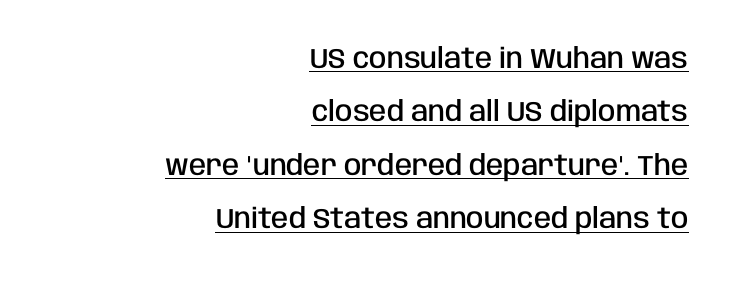
{"serif": "no", "italic": "no", "bold": "semi", "weight": "semibold", "width": "condensed", "stroke_contrast": "low", "x_height": "large", "monospaced": "no", "underline": "yes", "align": "right", "line_spacing": "loose", "line_spacing_ratio": 1.91, "letter_spacing": "normal", "letter_spacing_em": 0.0, "glyph_px": 28}
